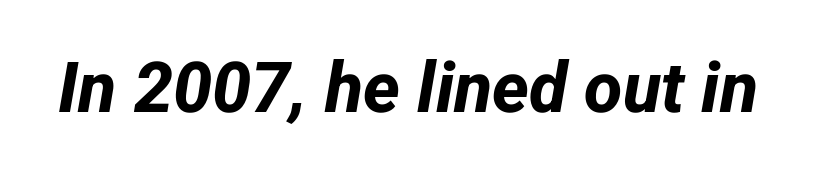
{"serif": "no", "bold": "yes", "weight": "bold", "width": "normal", "stroke_contrast": "low", "x_height": "medium", "monospaced": "no", "underline": "no", "letter_spacing": "normal", "letter_spacing_em": 0.0, "glyph_px": 70}
